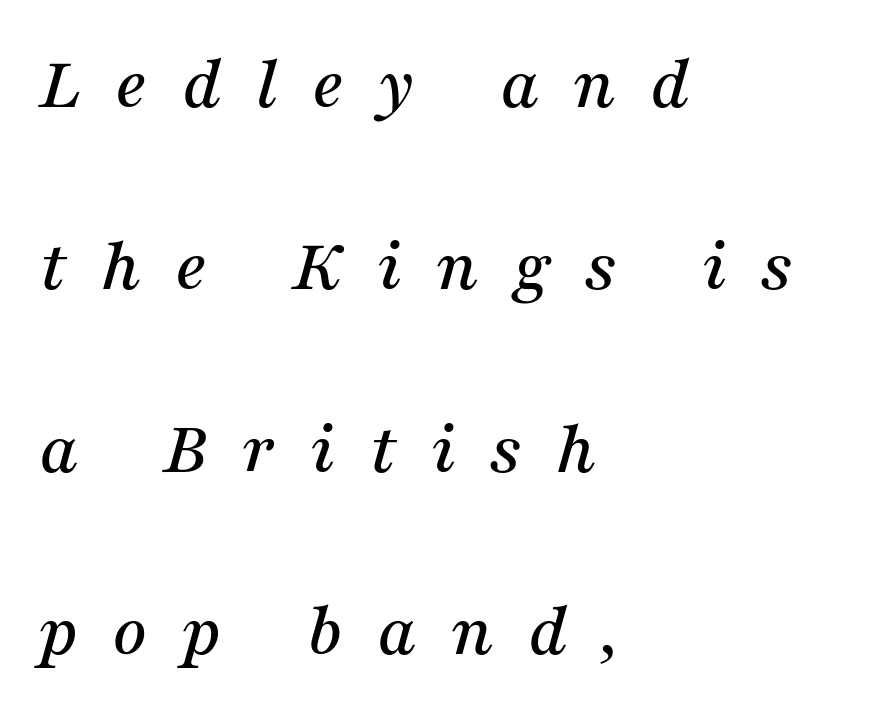
The image shows 76 px serif type, italic (leaning right); set left-aligned, loose line spacing (2.4x), unusually wide letter spacing (+0.45 em), not underlined; medium stroke contrast and a medium x-height.
